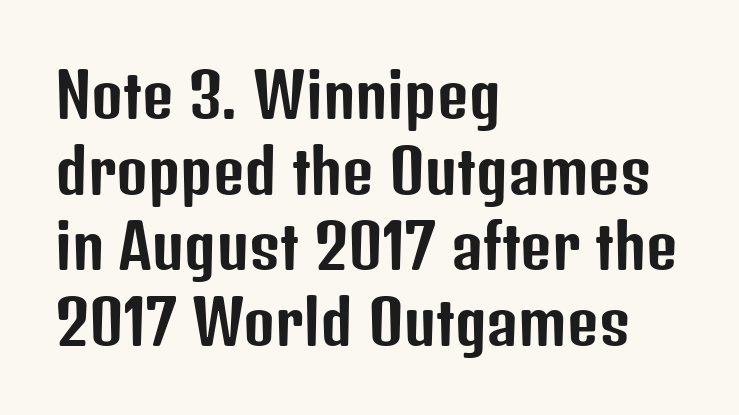
{"serif": "no", "italic": "no", "width": "condensed", "stroke_contrast": "low", "x_height": "medium", "monospaced": "no", "underline": "no", "align": "left", "line_spacing_ratio": 1.24, "letter_spacing": "normal", "letter_spacing_em": 0.0, "glyph_px": 61}
